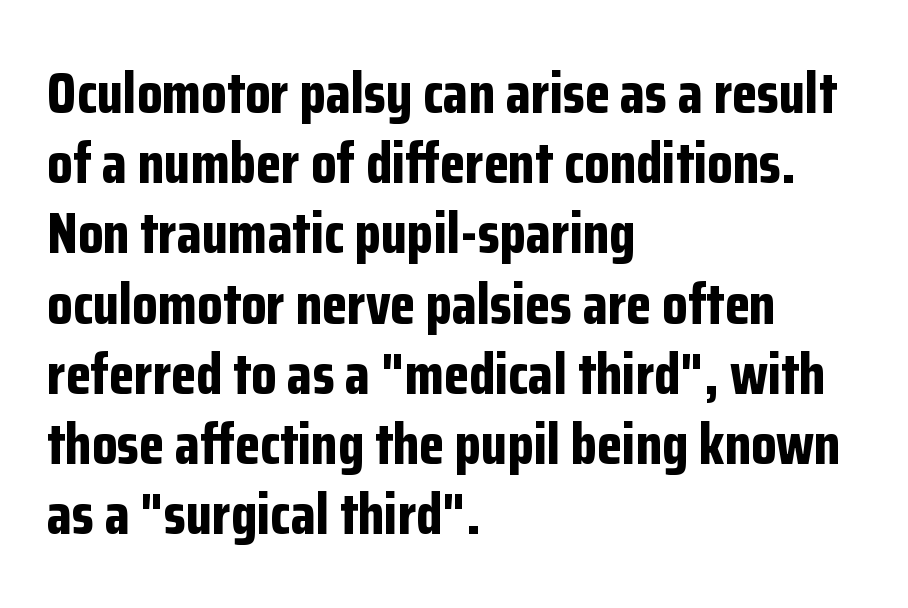
Horizontally, the lines are justified to the leading edge only. Note: no serifs on the glyphs. In terms of weight, the rendering is a true, heavy bold. No word sits above an underline. The passage shown has conventional tracking throughout.
